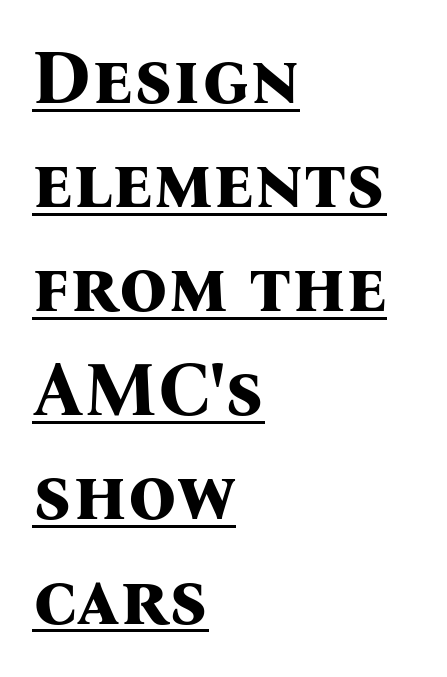
The image shows 76 px bold serif type, upright; set left-aligned, normal line spacing (1.37x), normal letter spacing, underlined; medium stroke contrast and a medium x-height.
